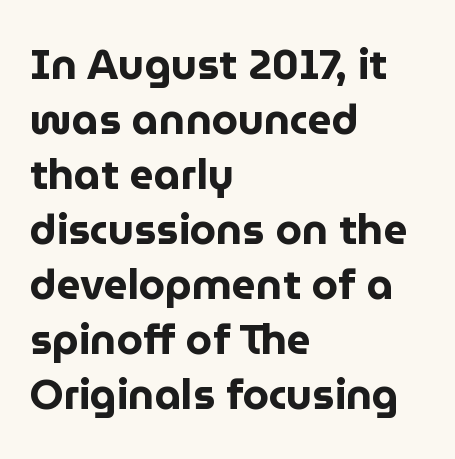
Lines of text with bare space underneath. Note the varied advance widths — an 'i' is clearly narrower than an 'm'. The face used here is rendered with its standard letterfit. The lines are quadded left.
